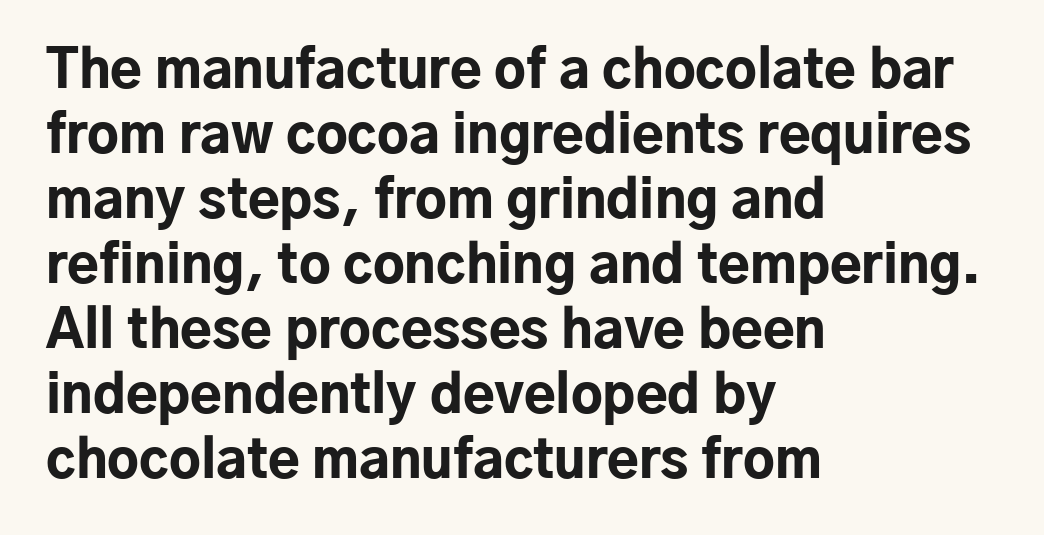
Q: Is the text bold? A: Yes.
Q: Is the text italic (slanted)? A: No, it is upright.
Q: Is the typeface a serif or a sans-serif typeface? A: Sans-serif.
Q: Is the text underlined? A: No.
Q: How is the paragraph aligned? A: Left-aligned.
Q: Is the spacing between letters normal or unusually wide? A: Normal.
Q: Is the spacing between lines tight, normal or loose? A: Normal.
Q: Width (condensed, normal, or wide)? A: Normal.
Q: Stroke contrast? A: Low.
Q: x-height? A: Medium.
Q: Monospaced? A: No.
